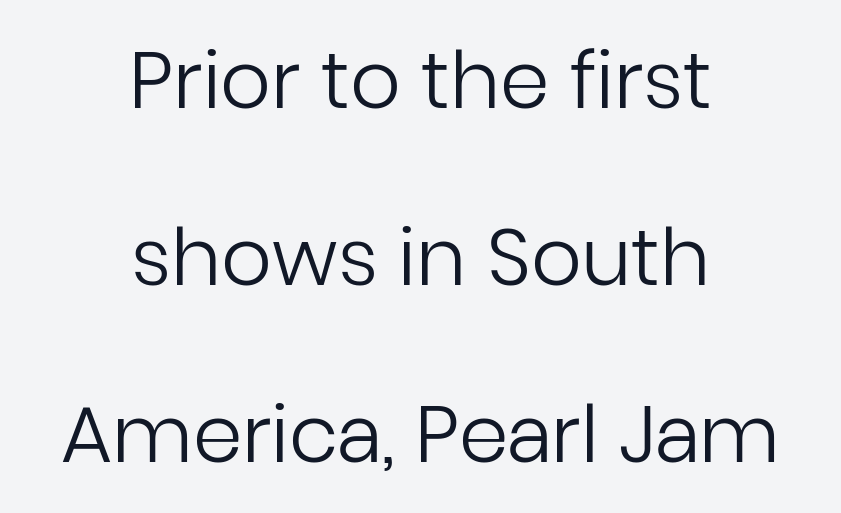
The image shows 79 px regular-weight sans-serif type, upright; set centered, loose line spacing (2.24x), normal letter spacing, not underlined; low stroke contrast and a medium x-height.
